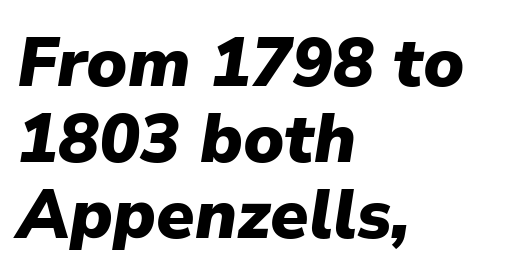
Think of a printed novel: that variable character pitch is what you see here. The words here are not underlined. Which margin do the lines hug? The left one — the right edge is uneven. In terms of leading, this rendering errs on the cramped side. These lines carry a lot of weight — the face is fully bold. Characters follow at the spacing the type designer built in.
